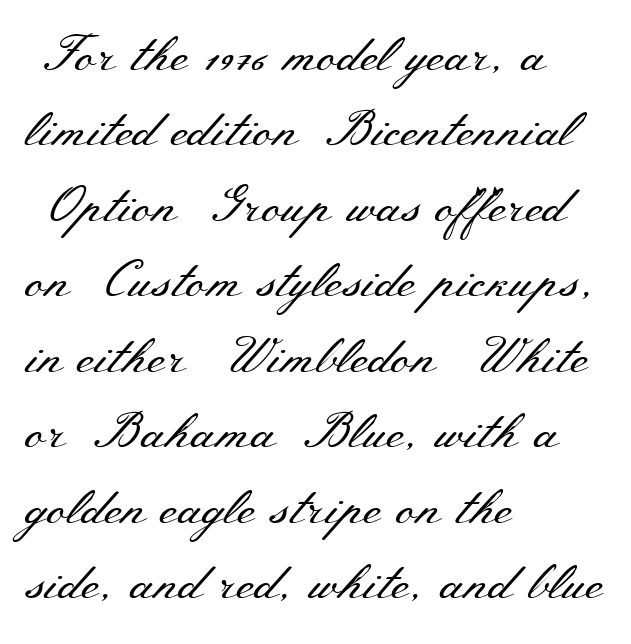
This rendering employs a face with finishing strokes, i.e., a serif. Default kerning and tracking; the words read as compact shapes. The area under the type is left untouched. Character widths vary here, with narrow letters taking less room than wide ones. Reading down the block, your eye returns to a fixed left position each line.
